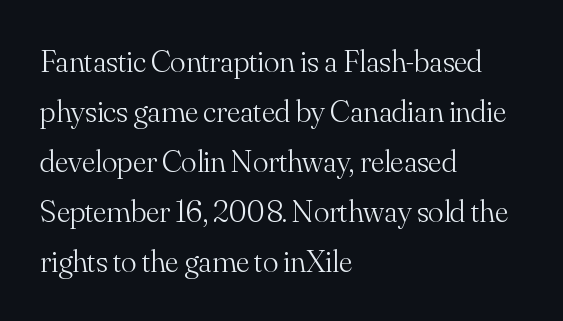
{"serif": "yes", "italic": "no", "bold": "no", "weight": "light", "width": "normal", "stroke_contrast": "medium", "x_height": "small", "monospaced": "no", "underline": "no", "align": "left", "line_spacing": "normal", "line_spacing_ratio": 1.56, "letter_spacing": "normal", "letter_spacing_em": 0.0, "glyph_px": 32}
